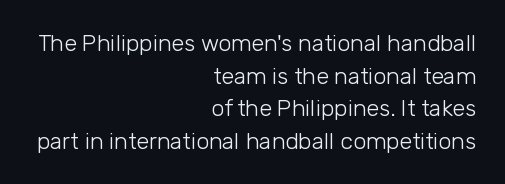
Beneath every word, the page is bare. Stroke mass is kept to a normal reading level or below. The type sits square on the baseline with zero lean. Regarding leading, the lines here are spaced in the standard way. The letters sit at their default tracking, neither squeezed nor spread. Right-aligned paragraph, ragged on the left.
